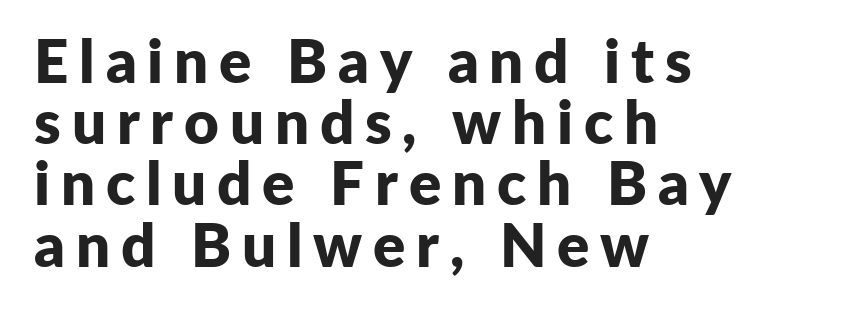
Q: Is the text bold? A: Yes.
Q: Is the text italic (slanted)? A: No, it is upright.
Q: Is the typeface a serif or a sans-serif typeface? A: Sans-serif.
Q: Is the text underlined? A: No.
Q: How is the paragraph aligned? A: Left-aligned.
Q: Is the spacing between lines tight, normal or loose? A: Tight.
Q: Width (condensed, normal, or wide)? A: Normal.
Q: Stroke contrast? A: Low.
Q: x-height? A: Medium.
Q: Monospaced? A: No.
